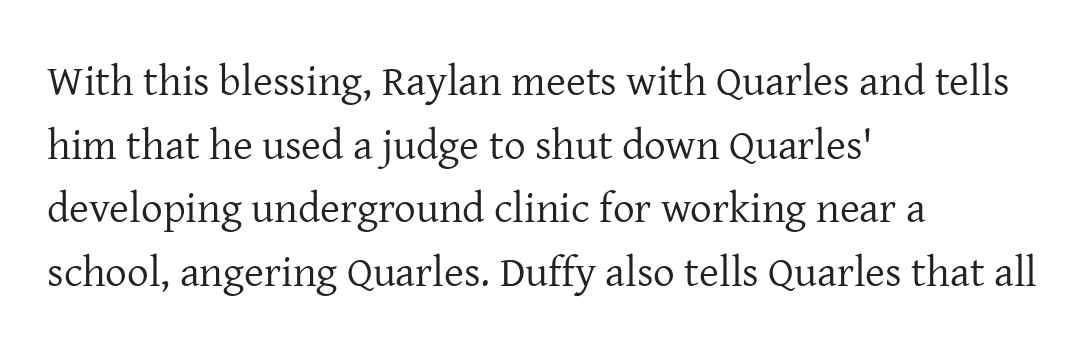
{"serif": "yes", "italic": "no", "bold": "no", "weight": "regular", "width": "normal", "stroke_contrast": "low", "x_height": "medium", "monospaced": "no", "underline": "no", "align": "left", "line_spacing": "normal", "line_spacing_ratio": 1.48, "letter_spacing": "normal", "letter_spacing_em": 0.0, "glyph_px": 43}
